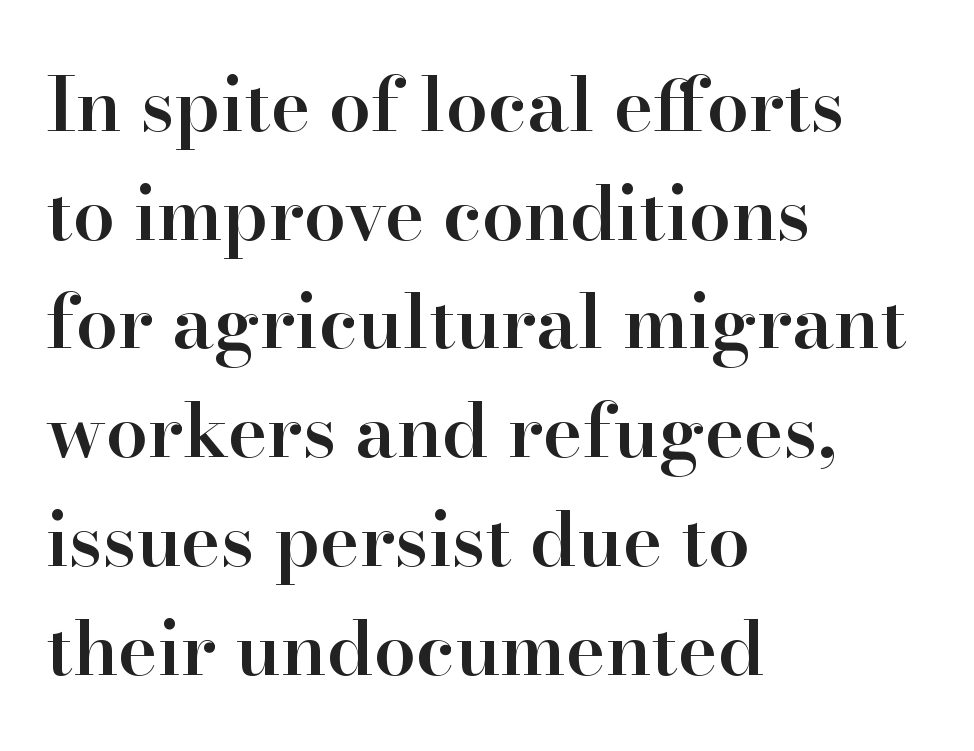
{"serif": "yes", "italic": "no", "bold": "semi", "weight": "semibold", "width": "normal", "stroke_contrast": "high", "x_height": "small", "monospaced": "no", "underline": "no", "align": "left", "line_spacing": "normal", "line_spacing_ratio": 1.45, "letter_spacing": "normal", "letter_spacing_em": 0.0, "glyph_px": 75}
